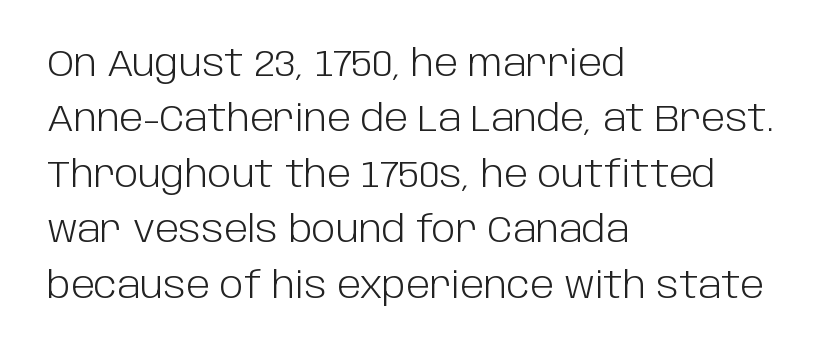
{"serif": "no", "italic": "no", "bold": "no", "weight": "light", "width": "normal", "stroke_contrast": "low", "x_height": "large", "monospaced": "no", "underline": "no", "align": "left", "line_spacing": "normal", "line_spacing_ratio": 1.54, "letter_spacing": "normal", "letter_spacing_em": 0.0, "glyph_px": 36}
